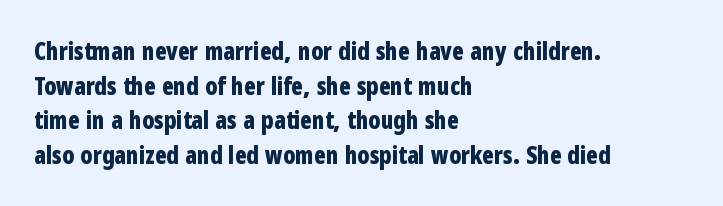
{"italic": "no", "bold": "yes", "underline": "no", "align": "left", "line_spacing": "normal", "line_spacing_ratio": 1.44, "letter_spacing": "normal", "letter_spacing_em": 0.0, "glyph_px": 24}
